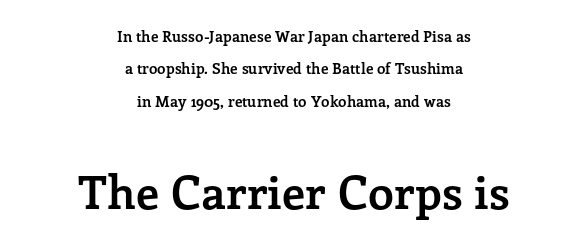
Letters rest on an invisible, unmarked baseline. The space between consecutive lines is lavish. Whoever set this made the second block the dominant, larger element. The face used here has the dense, thick strokes of a bold. Think of a printed novel: that variable character pitch is what you see here.
